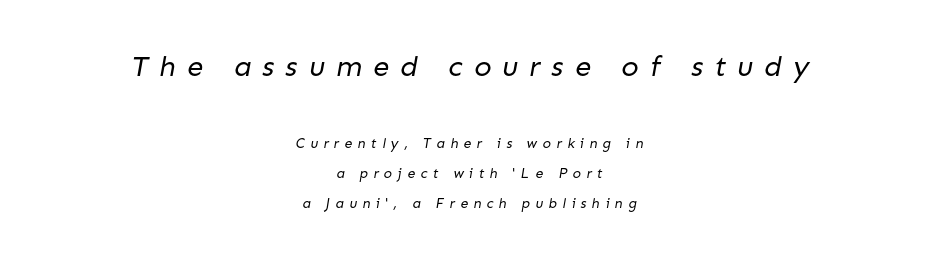
Q: Is the text bold? A: No.
Q: Is the typeface a serif or a sans-serif typeface? A: Sans-serif.
Q: Is the text underlined? A: No.
Q: How is the paragraph aligned? A: Centered.
Q: Is the spacing between letters normal or unusually wide? A: Unusually wide.
Q: Is the spacing between lines tight, normal or loose? A: Loose.
Q: Which block of text is set in a larger size, the first (top) or the second (bottom)? A: The first (top) one.
Q: Width (condensed, normal, or wide)? A: Normal.
Q: Stroke contrast? A: Low.
Q: x-height? A: Medium.
Q: Monospaced? A: No.
